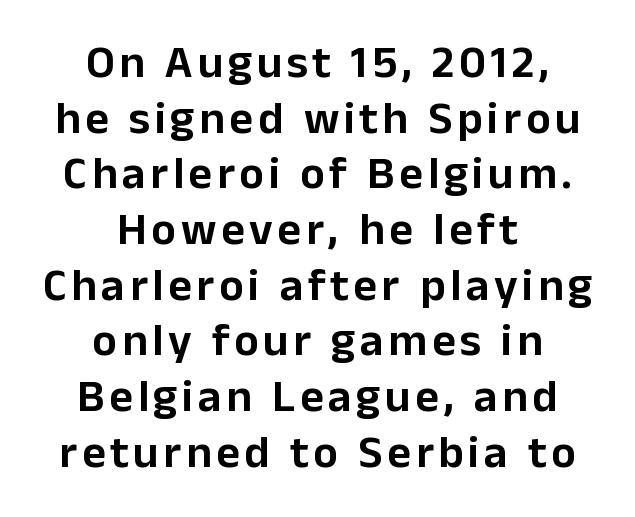
{"serif": "no", "italic": "no", "width": "normal", "stroke_contrast": "low", "x_height": "medium", "monospaced": "no", "underline": "no", "align": "center", "line_spacing_ratio": 1.21, "glyph_px": 46}
